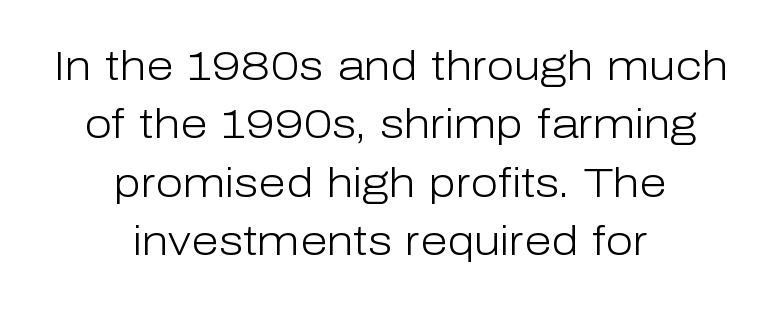
The image shows 40 px light sans-serif type, upright; set centered, normal line spacing (1.46x), normal letter spacing, not underlined; low stroke contrast and a medium x-height.
